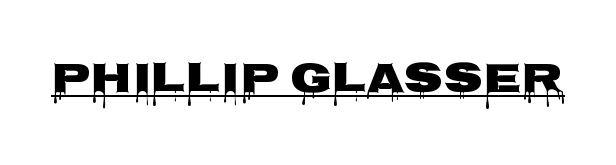
The image shows 43 px wide sans-serif type, upright; set normal letter spacing, underlined; low stroke contrast and a large x-height.
